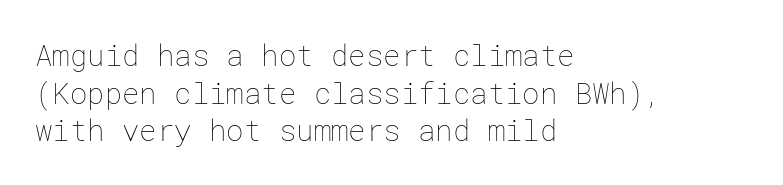
Stroke mass is kept to a normal reading level or below. The specimen reads as upright at a glance. Any mark beneath the type? The region is blank. Reading down the column, the eye jumps a familiar distance to each next line.
